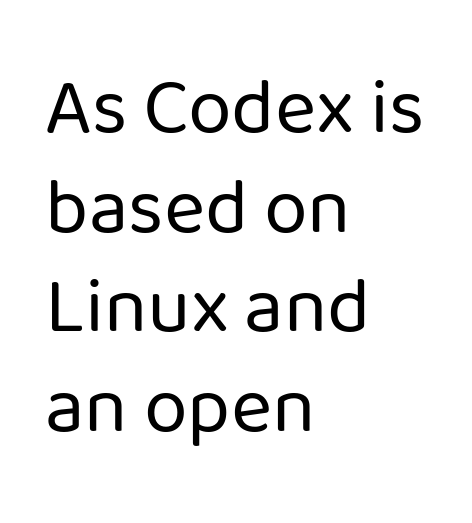
The image shows 79 px regular-weight sans-serif type, upright; set left-aligned, normal line spacing (1.26x), normal letter spacing, not underlined; low stroke contrast and a medium x-height.
